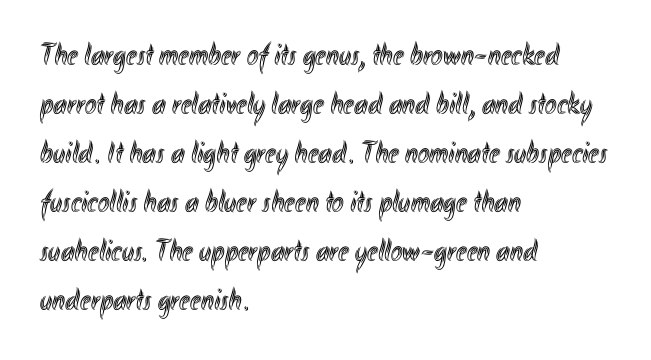
Q: Is the text italic (slanted)? A: Yes.
Q: Is the text underlined? A: No.
Q: How is the paragraph aligned? A: Left-aligned.
Q: Is the spacing between letters normal or unusually wide? A: Normal.
Q: Is the spacing between lines tight, normal or loose? A: Normal.
Q: Width (condensed, normal, or wide)? A: Condensed.
Q: x-height? A: Small.
Q: Monospaced? A: No.
